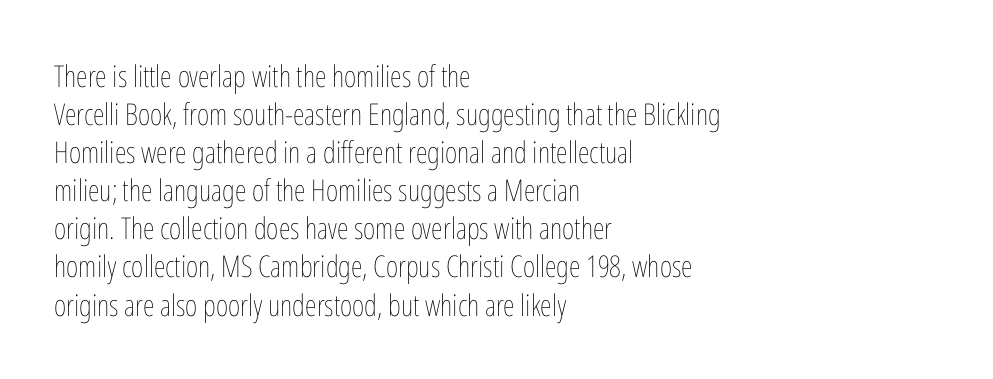
Q: Is the text bold? A: No.
Q: Is the text italic (slanted)? A: No, it is upright.
Q: Is the text underlined? A: No.
Q: How is the paragraph aligned? A: Left-aligned.
Q: Is the spacing between letters normal or unusually wide? A: Normal.
Q: Is the spacing between lines tight, normal or loose? A: Normal.
Q: Width (condensed, normal, or wide)? A: Condensed.
Q: Stroke contrast? A: Low.
Q: x-height? A: Medium.
Q: Monospaced? A: No.
